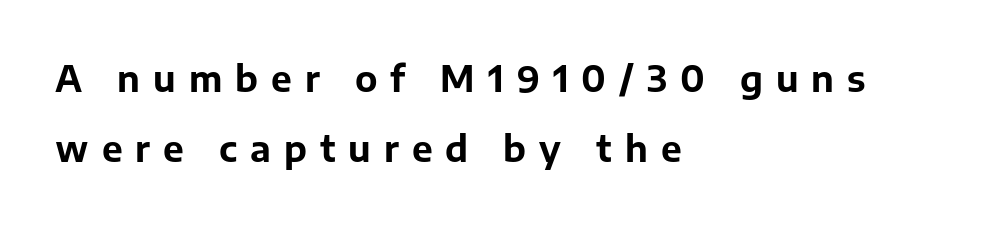
{"serif": "no", "italic": "no", "bold": "yes", "weight": "bold", "width": "normal", "stroke_contrast": "low", "x_height": "medium", "monospaced": "no", "underline": "no", "align": "left", "line_spacing": "loose", "line_spacing_ratio": 1.99, "letter_spacing": "wide", "letter_spacing_em": 0.37, "glyph_px": 35}
